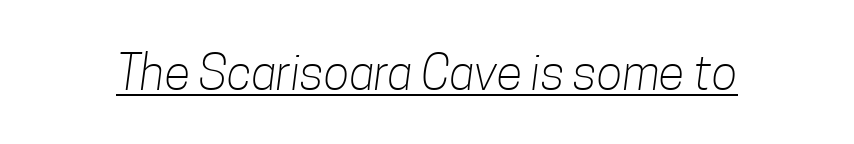
This is underlined copy, the kind a proofreader might mark for attention. There is no visible air inserted between adjacent glyphs. Is this a sans? Yes — the strokes have no serifs. The face used here is proportionally spaced, like ordinary book or web type. Letters have the restrained weight of plain body copy at most.
